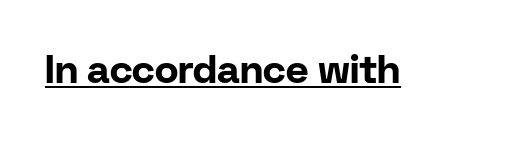
Q: Is the text bold? A: Yes.
Q: Is the text italic (slanted)? A: No, it is upright.
Q: Is the typeface a serif or a sans-serif typeface? A: Sans-serif.
Q: Is the text underlined? A: Yes.
Q: Is the spacing between letters normal or unusually wide? A: Normal.
Q: Width (condensed, normal, or wide)? A: Normal.
Q: Stroke contrast? A: Low.
Q: x-height? A: Medium.
Q: Monospaced? A: No.
